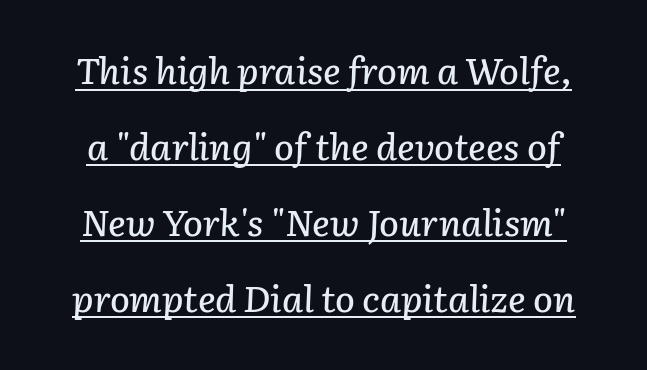
Between one letter and the next there's only the usual sliver of space. This sample has the flowing, uneven cadence of proportional lettering. The leading is generous, giving the passage an open texture. The sample's only ornament is a line tracing under the words. The glyphs look as if they've been sheared to an angle.
